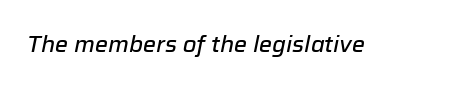
The image shows 22 px text type, italic (leaning right); set normal letter spacing, not underlined.
